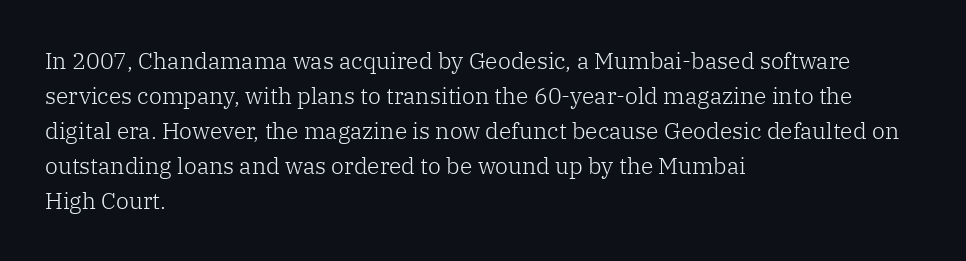
The image shows 23 px text type, upright; set left-aligned, normal line spacing (1.52x), normal letter spacing, not underlined.
